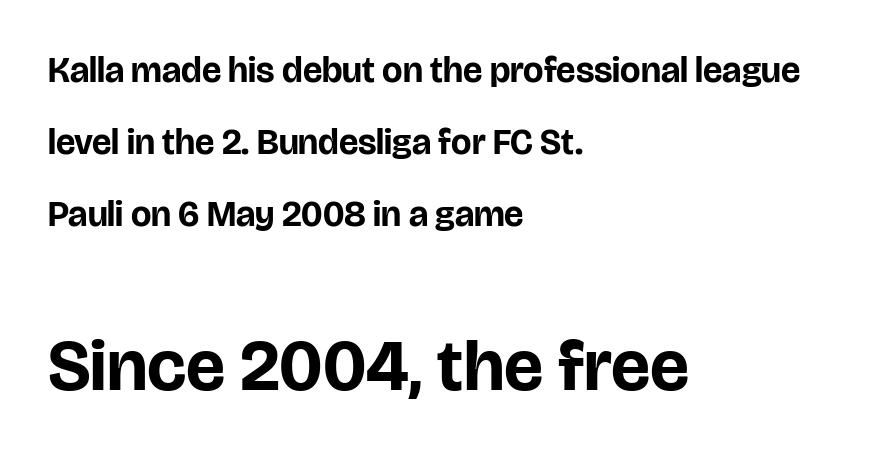
The image shows 73 px bold sans-serif type, upright; set left-aligned, loose line spacing (2.0x), normal letter spacing, not underlined; the second (bottom) block is 2.03x larger; low stroke contrast and a large x-height.
